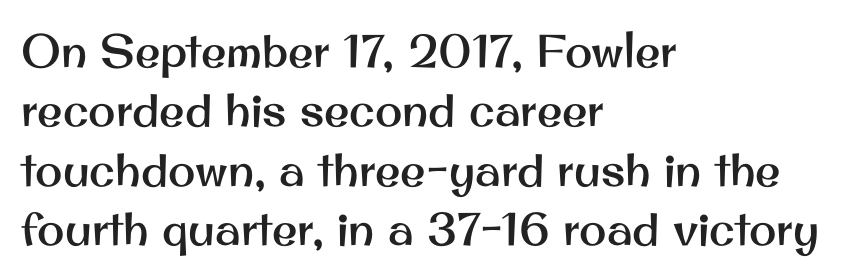
The image shows 46 px sans-serif type, upright; set left-aligned, normal line spacing (1.29x), normal letter spacing, not underlined; medium stroke contrast and a small x-height.
